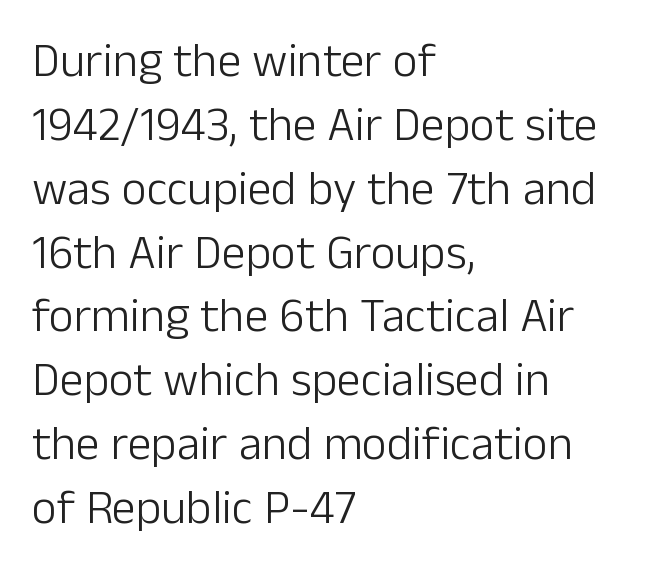
{"serif": "no", "italic": "no", "bold": "no", "weight": "light", "width": "normal", "stroke_contrast": "low", "x_height": "medium", "monospaced": "no", "underline": "no", "align": "left", "line_spacing": "normal", "line_spacing_ratio": 1.33, "letter_spacing": "normal", "letter_spacing_em": 0.0, "glyph_px": 48}
